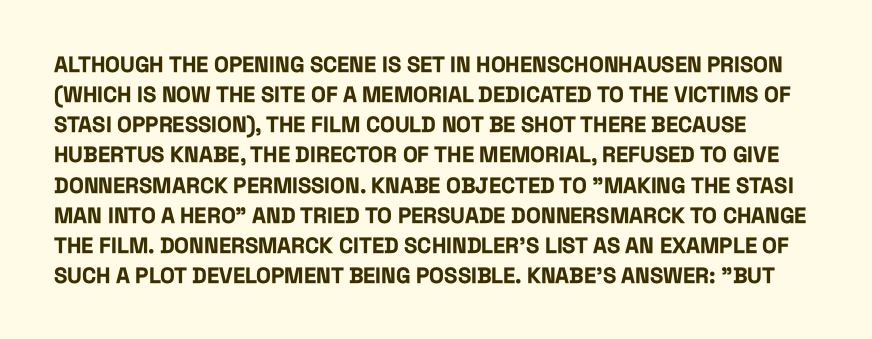
The line-height multiplier appears to be the usual default. A full-strength bold gives these letters their thick strokes. The gaps between neighbouring characters are ordinary and unremarkable. This is the regular roman posture of the typeface.
